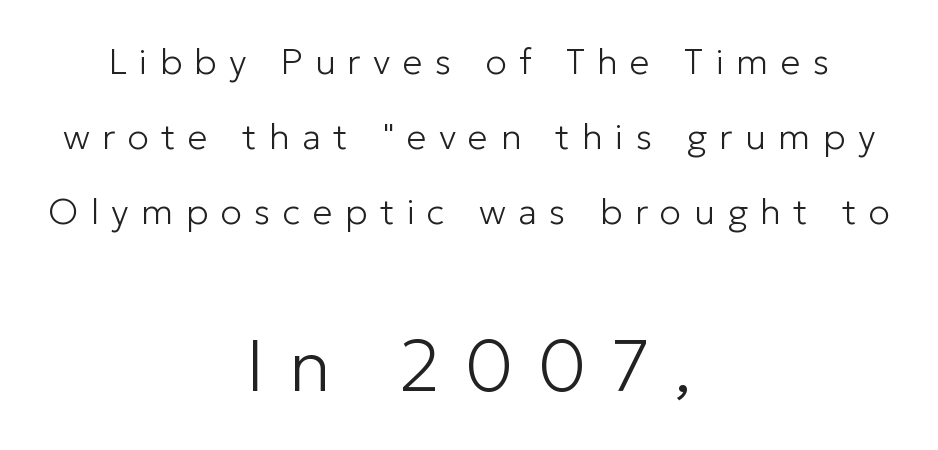
Stroke terminals: plain, sans-serif. A typesetter would mark this as roman, not italic. Between these two stacked blocks, the lower one wins on size. Is there much room between lines? Yes — plenty of vertical air separates them. On a weight scale, this lands at 450 or below.
